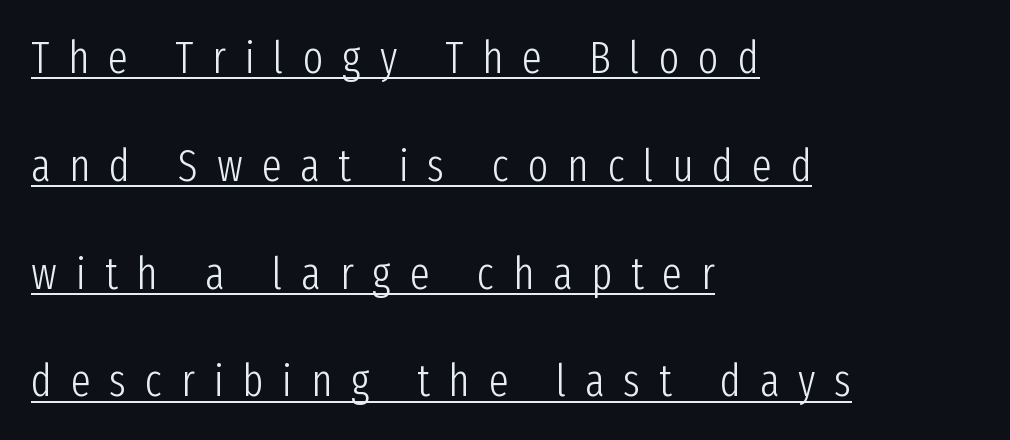
The face looks like a standard text weight, possibly lighter. Interline gaps are noticeably wide in this sample. Underlining? Definitely there. Nope, no serifs anywhere on these letters. Spacing verdict: proportional, widths tailored to each character.
